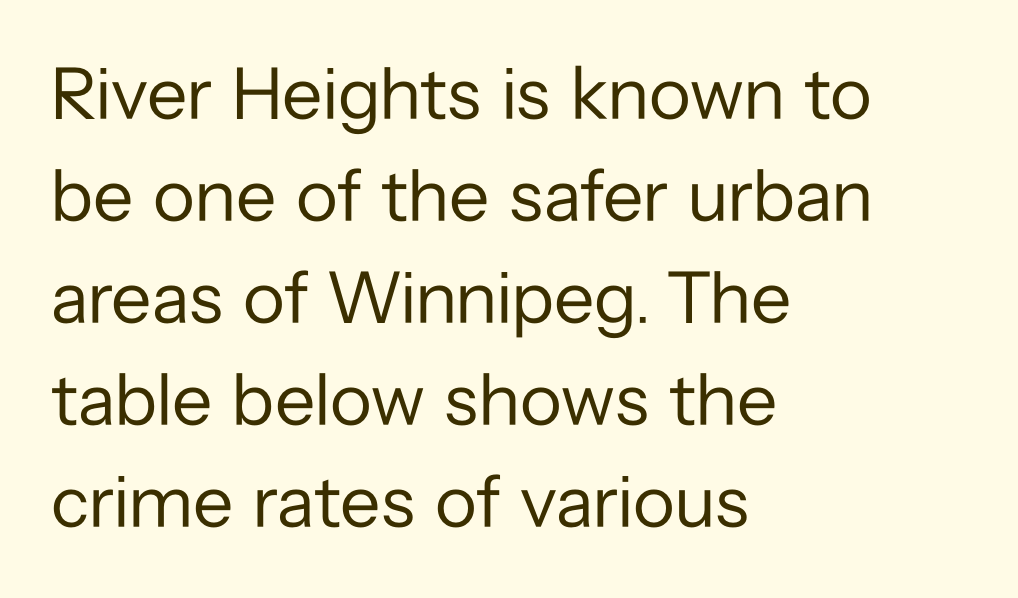
The rendering keeps characters at their native spacing. Proportional: the letters do not fall into vertical columns. These lines stack with their left ends in a neat column. This block has exactly the height ordinary leading produces. Beneath every word, the page is bare.
